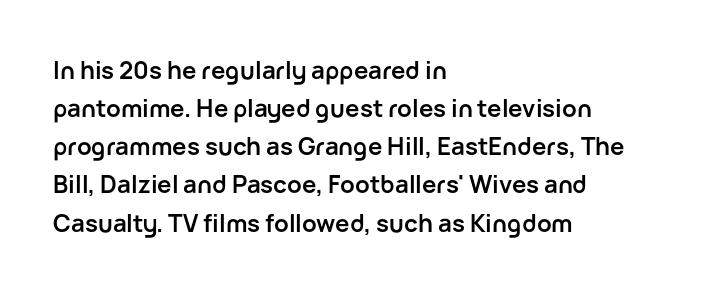
The image shows 24 px bold type, upright; set left-aligned, normal line spacing (1.59x), normal letter spacing, not underlined.
